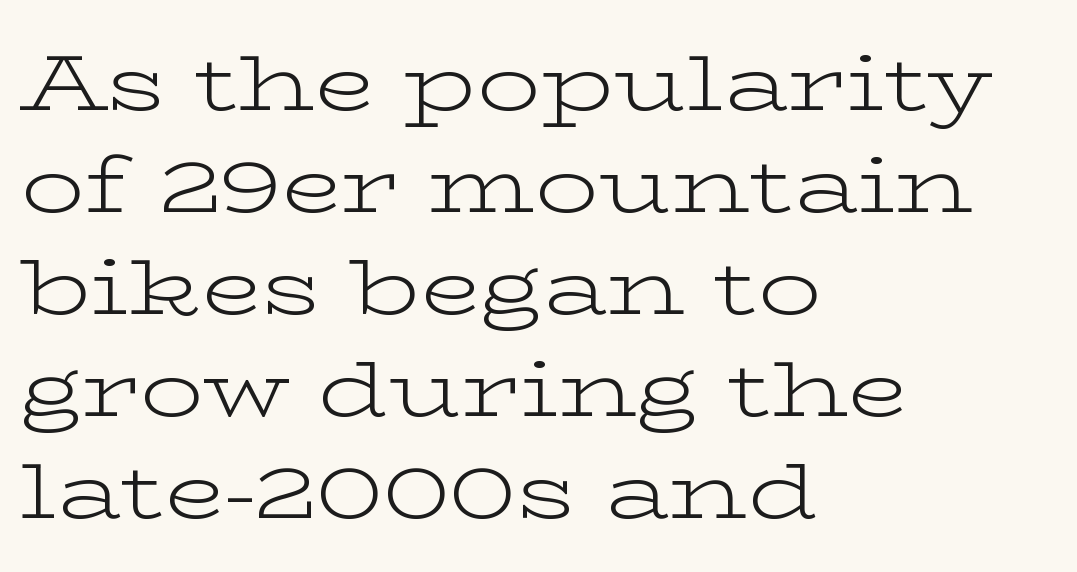
Q: Is the text bold? A: No.
Q: Is the text italic (slanted)? A: No, it is upright.
Q: Is the typeface a serif or a sans-serif typeface? A: Serif.
Q: Is the text underlined? A: No.
Q: How is the paragraph aligned? A: Left-aligned.
Q: Is the spacing between letters normal or unusually wide? A: Normal.
Q: Is the spacing between lines tight, normal or loose? A: Normal.
Q: Width (condensed, normal, or wide)? A: Wide.
Q: Stroke contrast? A: Low.
Q: x-height? A: Medium.
Q: Monospaced? A: No.
